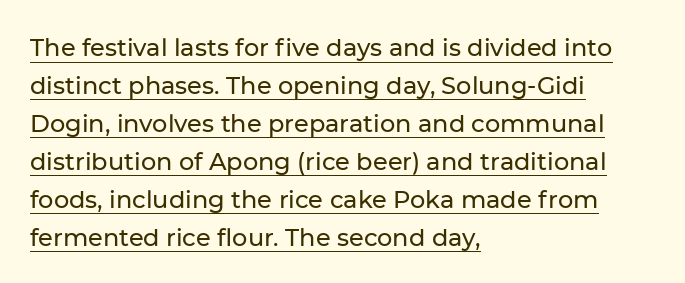
Here the glyphs are tracked normally, forming tight word shapes. Every stem runs plumb, perpendicular to the baseline. Is there an underline? Yes — a line sits under the letters. The lines sit at an ordinary, default distance from one another. One-word summary of the alignment: left.
